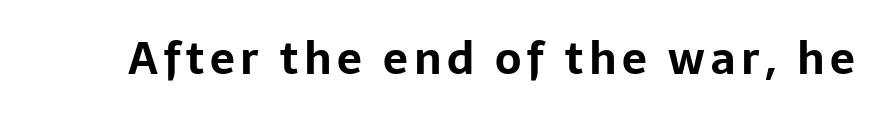
The image shows 44 px bold sans-serif type, upright; set not underlined; low stroke contrast and a medium x-height.
